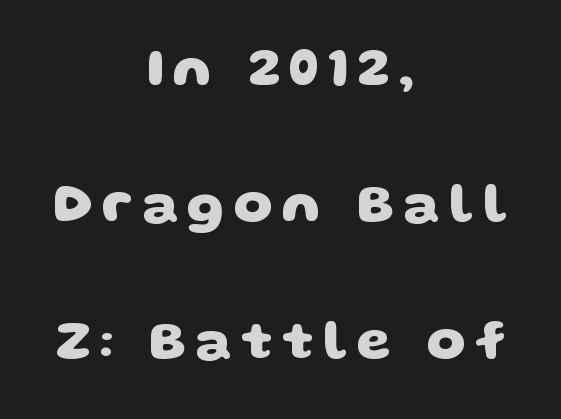
Q: Is the text bold? A: Yes.
Q: Is the typeface a serif or a sans-serif typeface? A: Sans-serif.
Q: Is the text underlined? A: No.
Q: How is the paragraph aligned? A: Centered.
Q: Is the spacing between lines tight, normal or loose? A: Loose.
Q: Width (condensed, normal, or wide)? A: Wide.
Q: Stroke contrast? A: Low.
Q: x-height? A: Large.
Q: Monospaced? A: No.
